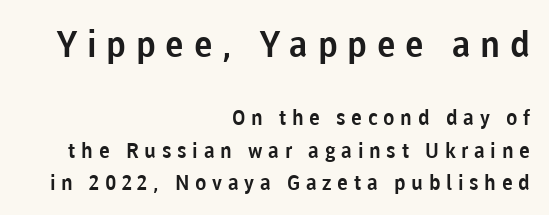
The image shows 36 px sans-serif type, upright; set right-aligned, normal line spacing (1.54x), unusually wide letter spacing (+0.27 em), not underlined; the first (top) block is 1.71x larger; low stroke contrast and a medium x-height.
